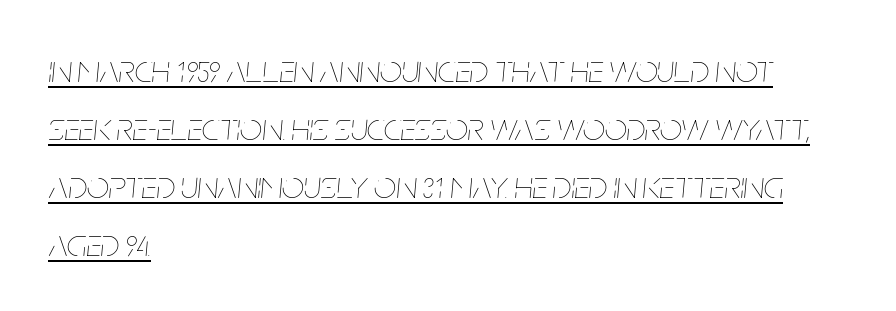
{"italic": "yes", "lean": "right", "slant_degrees": 5, "bold": "no", "weight": "thin", "width": "condensed", "stroke_contrast": "low", "x_height": "large", "monospaced": "no", "underline": "yes", "align": "left", "line_spacing": "normal", "line_spacing_ratio": 1.49, "letter_spacing": "normal", "letter_spacing_em": 0.0, "glyph_px": 39}
